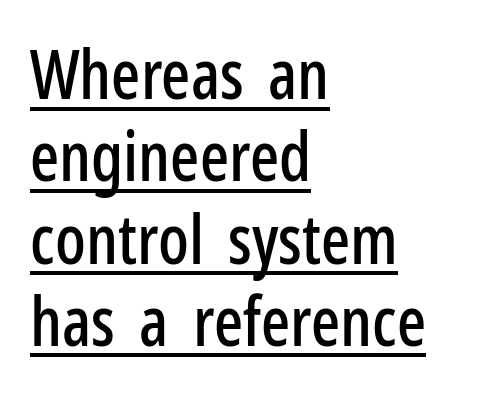
{"serif": "no", "italic": "no", "width": "condensed", "stroke_contrast": "low", "x_height": "medium", "monospaced": "no", "underline": "yes", "align": "left", "line_spacing_ratio": 1.21, "letter_spacing": "normal", "letter_spacing_em": 0.0, "glyph_px": 68}
